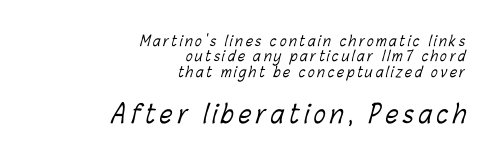
Successive baselines arrive quickly, one right under another. Beneath every word, the page is bare. This sample is right-justified, so line beginnings fall wherever the words allow. No extra ink here — the face is not bold. Type size steps up from the first block to the second.
